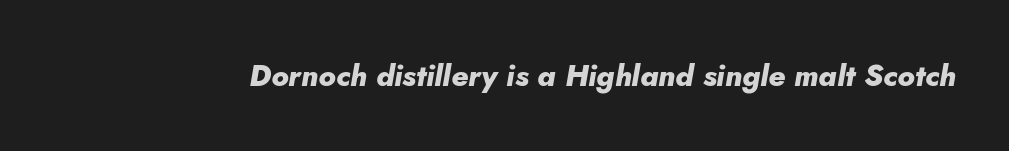
The line texture is even and compact thanks to regular tracking. Look at the stroke-to-counter ratio: heavy, a bold. Here the designer chose a conventional face with non-uniform glyph widths. Beneath every word, the page is bare.
